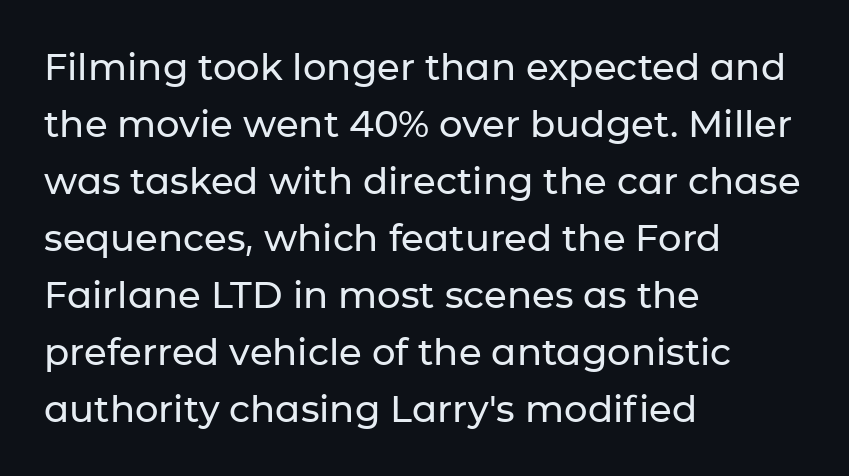
Are there feet on the stems? There aren't — it's a sans. The letters advance in unequal steps, a hallmark of proportional type. The horizontal fit of the characters is conventional and even. A normal amount of white space separates one row of letters from the next. Just letters on the line, the space beneath them empty.
